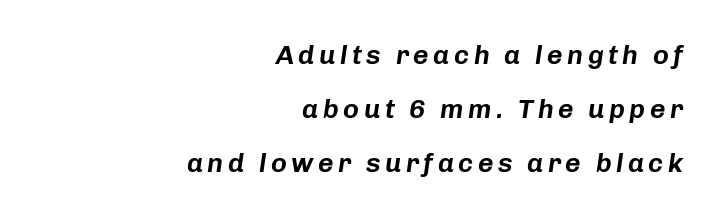
{"italic": "yes", "lean": "right", "slant_degrees": 8, "underline": "no", "align": "right", "line_spacing": "loose", "line_spacing_ratio": 2.0, "glyph_px": 27}
